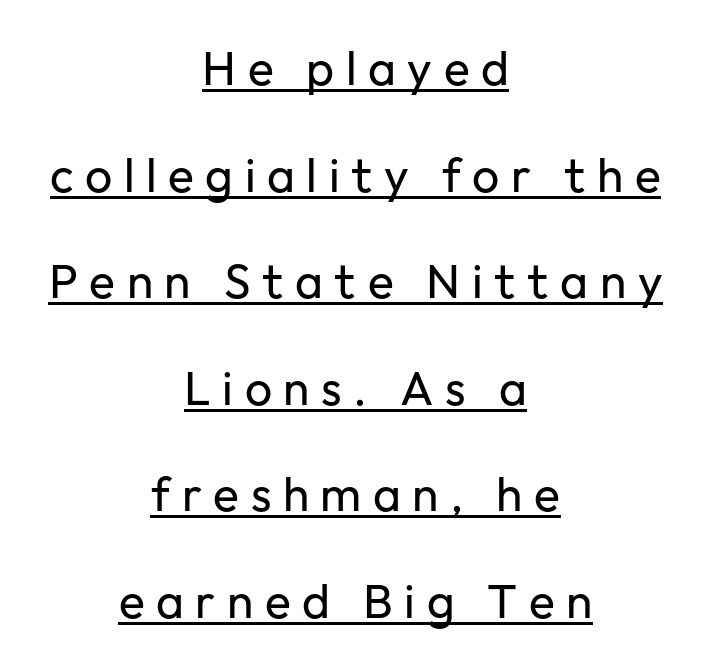
Q: Is the text bold? A: No.
Q: Is the text italic (slanted)? A: No, it is upright.
Q: Is the typeface a serif or a sans-serif typeface? A: Sans-serif.
Q: Is the text underlined? A: Yes.
Q: How is the paragraph aligned? A: Centered.
Q: Is the spacing between letters normal or unusually wide? A: Unusually wide.
Q: Is the spacing between lines tight, normal or loose? A: Loose.
Q: Width (condensed, normal, or wide)? A: Normal.
Q: Stroke contrast? A: Low.
Q: x-height? A: Medium.
Q: Monospaced? A: No.
